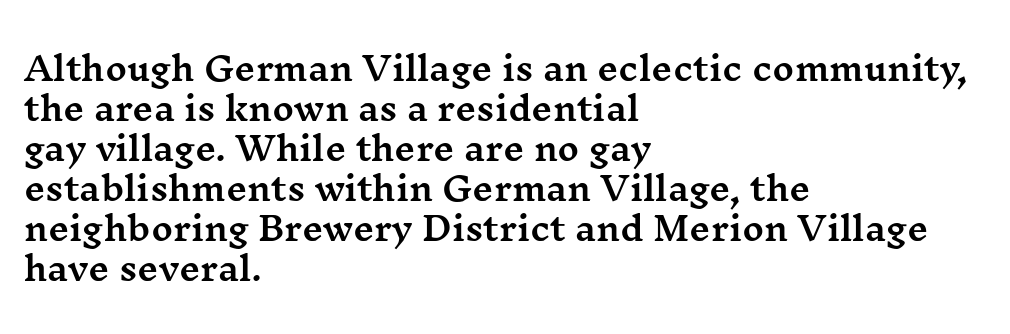
Q: Is the text italic (slanted)? A: No, it is upright.
Q: Is the typeface a serif or a sans-serif typeface? A: Serif.
Q: Is the text underlined? A: No.
Q: How is the paragraph aligned? A: Left-aligned.
Q: Is the spacing between letters normal or unusually wide? A: Normal.
Q: Width (condensed, normal, or wide)? A: Wide.
Q: Stroke contrast? A: Medium.
Q: x-height? A: Medium.
Q: Monospaced? A: No.
